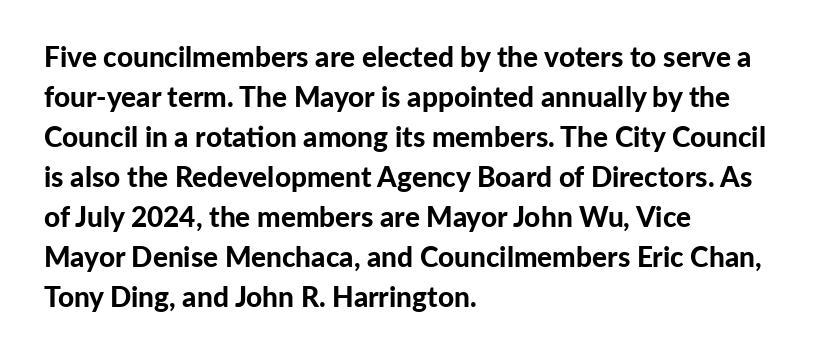
Q: Is the text bold? A: Yes.
Q: Is the text italic (slanted)? A: No, it is upright.
Q: Is the typeface a serif or a sans-serif typeface? A: Sans-serif.
Q: Is the text underlined? A: No.
Q: How is the paragraph aligned? A: Left-aligned.
Q: Is the spacing between letters normal or unusually wide? A: Normal.
Q: Is the spacing between lines tight, normal or loose? A: Normal.
Q: Width (condensed, normal, or wide)? A: Normal.
Q: Stroke contrast? A: Low.
Q: x-height? A: Medium.
Q: Monospaced? A: No.
